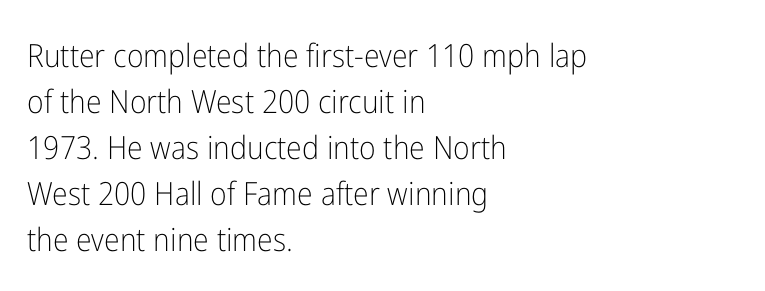
The image shows 32 px light, condensed sans-serif type, upright; set left-aligned, normal line spacing (1.44x), normal letter spacing, not underlined; low stroke contrast and a medium x-height.
